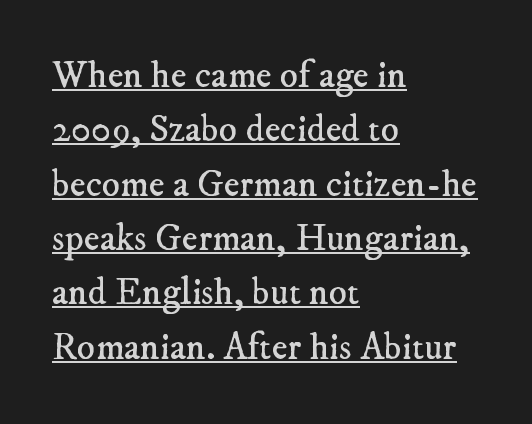
Q: Is the text bold? A: No.
Q: Is the typeface a serif or a sans-serif typeface? A: Serif.
Q: Is the text underlined? A: Yes.
Q: How is the paragraph aligned? A: Left-aligned.
Q: Is the spacing between letters normal or unusually wide? A: Normal.
Q: Is the spacing between lines tight, normal or loose? A: Normal.
Q: Width (condensed, normal, or wide)? A: Normal.
Q: Stroke contrast? A: Low.
Q: x-height? A: Small.
Q: Monospaced? A: No.
